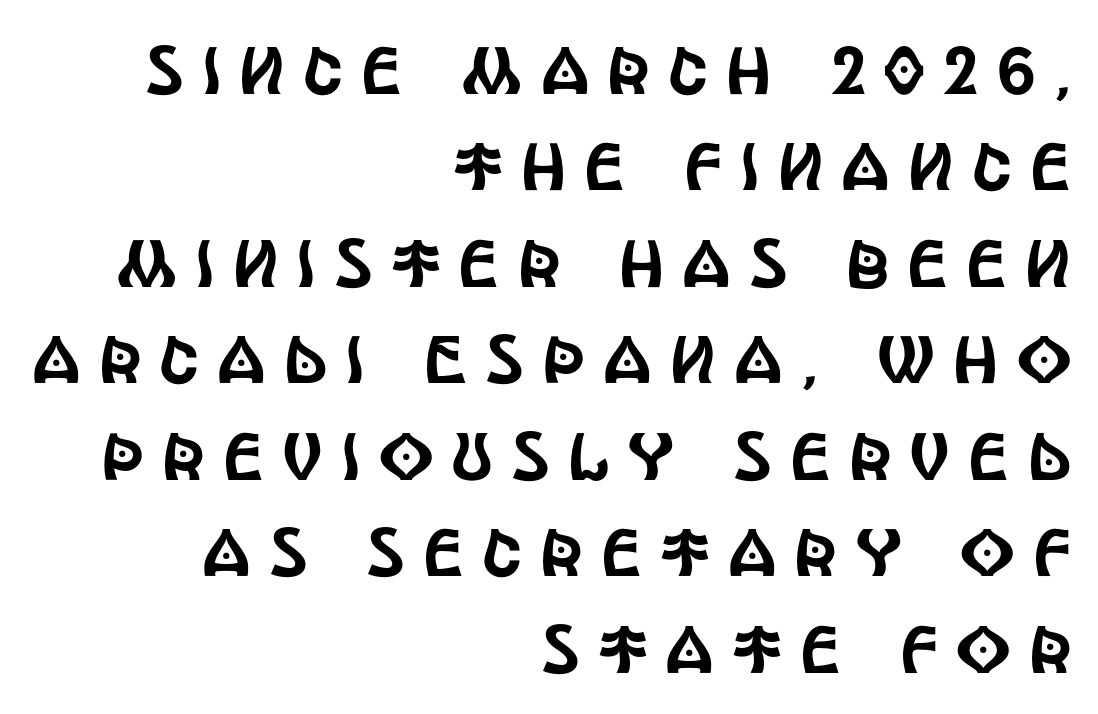
The image shows 67 px condensed sans-serif type, upright; set right-aligned, normal line spacing (1.44x), unusually wide letter spacing (+0.27 em), not underlined; a large x-height.
